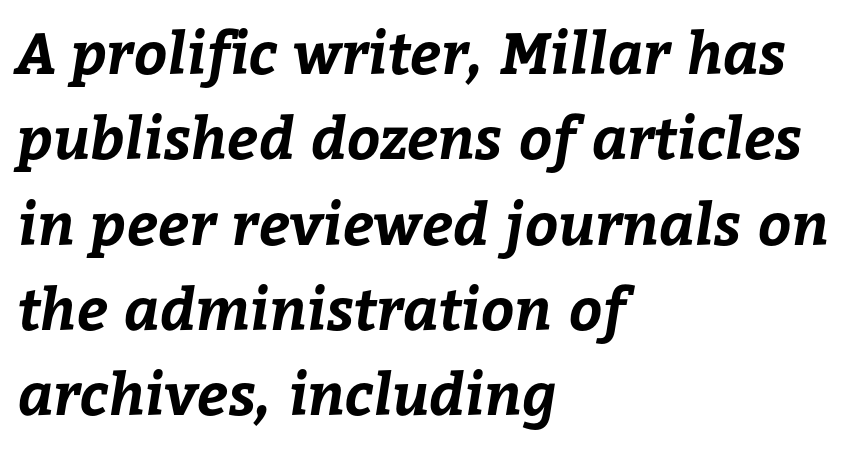
{"bold": "yes", "weight": "bold", "width": "normal", "stroke_contrast": "low", "x_height": "medium", "monospaced": "no", "underline": "no", "align": "left", "line_spacing": "normal", "line_spacing_ratio": 1.47, "letter_spacing": "normal", "letter_spacing_em": 0.0, "glyph_px": 58}
